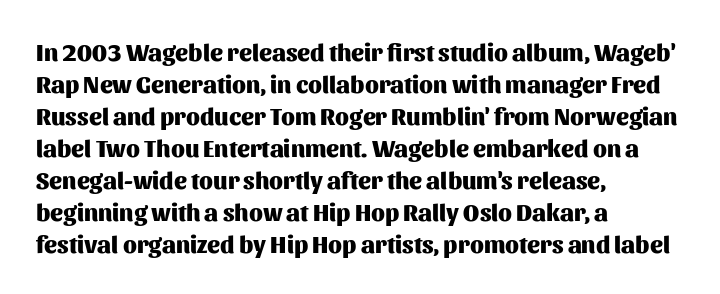
Q: Is the text bold? A: Yes.
Q: Is the text italic (slanted)? A: No, it is upright.
Q: Is the text underlined? A: No.
Q: How is the paragraph aligned? A: Left-aligned.
Q: Is the spacing between letters normal or unusually wide? A: Normal.
Q: Is the spacing between lines tight, normal or loose? A: Normal.
